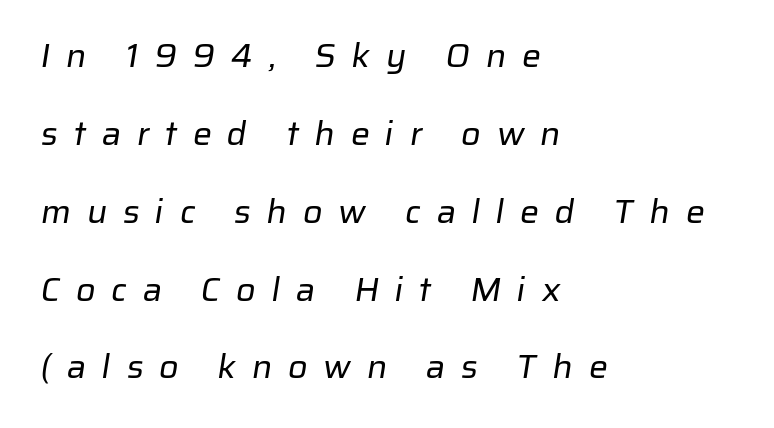
{"serif": "no", "bold": "no", "weight": "regular", "width": "normal", "stroke_contrast": "low", "x_height": "medium", "monospaced": "no", "underline": "no", "align": "left", "line_spacing": "loose", "line_spacing_ratio": 2.29, "letter_spacing": "wide", "letter_spacing_em": 0.46, "glyph_px": 34}
